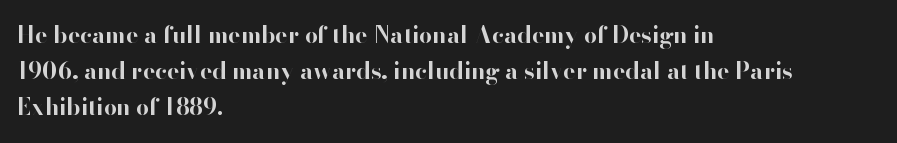
Q: Is the text bold? A: Yes.
Q: Is the text italic (slanted)? A: No, it is upright.
Q: Is the text underlined? A: No.
Q: How is the paragraph aligned? A: Left-aligned.
Q: Is the spacing between letters normal or unusually wide? A: Normal.
Q: Is the spacing between lines tight, normal or loose? A: Normal.
